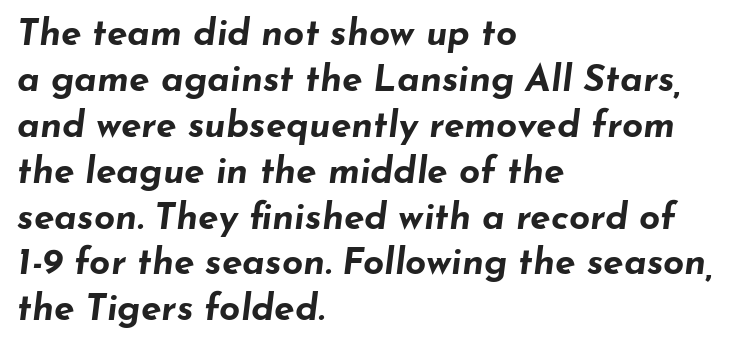
Q: Is the text bold? A: Yes.
Q: Is the text italic (slanted)? A: Yes, it leans right by about 7 degrees.
Q: Is the text underlined? A: No.
Q: How is the paragraph aligned? A: Left-aligned.
Q: Is the spacing between letters normal or unusually wide? A: Normal.
Q: Width (condensed, normal, or wide)? A: Wide.
Q: Stroke contrast? A: Low.
Q: x-height? A: Small.
Q: Monospaced? A: No.
